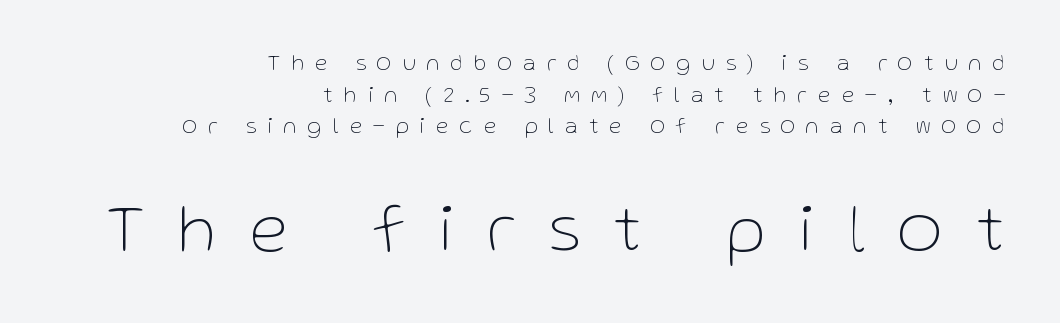
{"serif": "no", "italic": "no", "bold": "no", "weight": "thin", "width": "normal", "stroke_contrast": "low", "x_height": "medium", "monospaced": "no", "underline": "no", "align": "right", "line_spacing": "normal", "line_spacing_ratio": 1.38, "letter_spacing": "wide", "letter_spacing_em": 0.49, "larger_block": "second", "size_ratio": 3.0, "glyph_px": 69}
